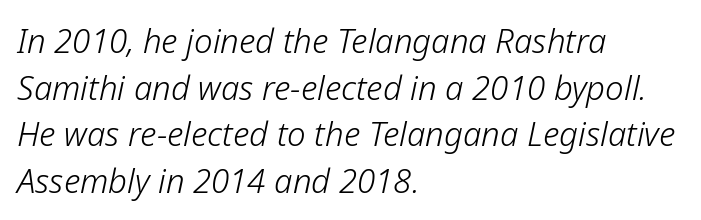
{"italic": "yes", "lean": "right", "slant_degrees": 12, "bold": "no", "weight": "light", "width": "normal", "stroke_contrast": "low", "x_height": "medium", "monospaced": "no", "underline": "no", "align": "left", "line_spacing": "normal", "line_spacing_ratio": 1.41, "letter_spacing": "normal", "letter_spacing_em": 0.0, "glyph_px": 33}
